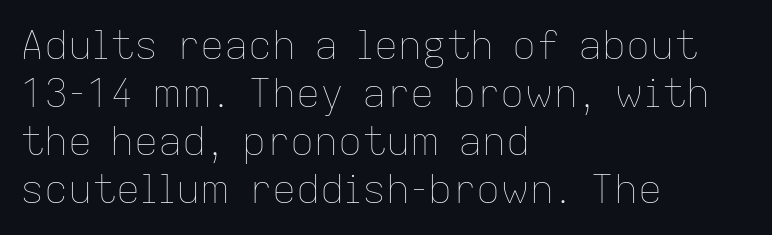
Q: Is the text bold? A: No.
Q: Is the text italic (slanted)? A: No, it is upright.
Q: Is the text underlined? A: No.
Q: How is the paragraph aligned? A: Left-aligned.
Q: Is the spacing between letters normal or unusually wide? A: Normal.
Q: Width (condensed, normal, or wide)? A: Normal.
Q: Stroke contrast? A: Low.
Q: x-height? A: Medium.
Q: Monospaced? A: No.
